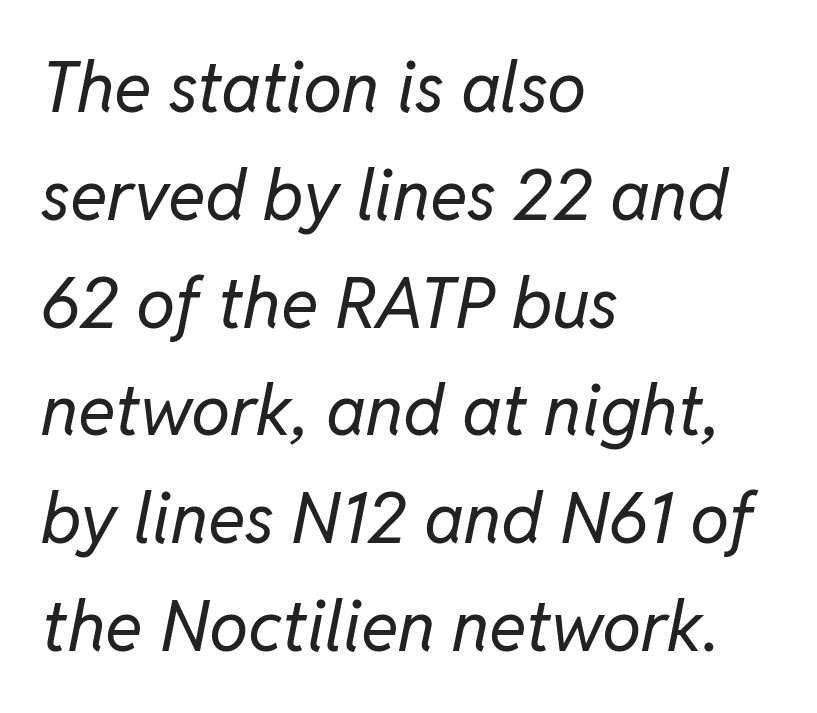
The image shows 70 px regular-weight type, italic (leaning right); set left-aligned, normal line spacing (1.54x), normal letter spacing, not underlined; low stroke contrast and a medium x-height.
